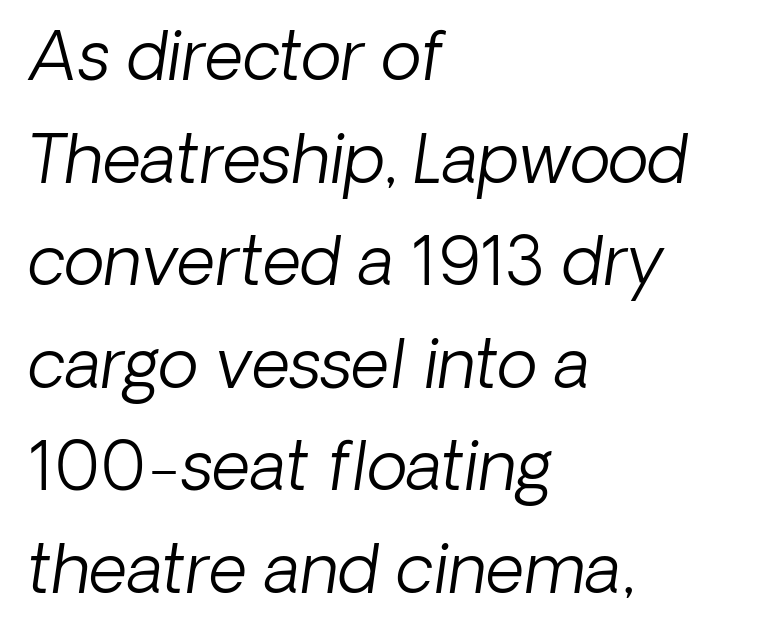
The image shows 67 px light type, italic (leaning right); set left-aligned, normal line spacing (1.53x), normal letter spacing, not underlined; low stroke contrast and a medium x-height.
